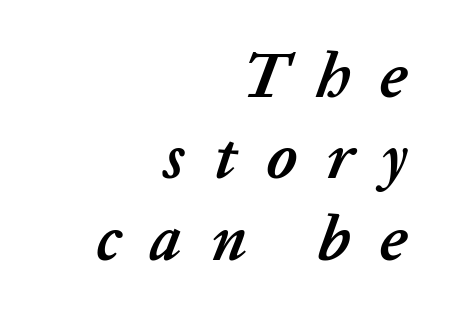
Q: Is the text bold? A: Yes.
Q: Is the text italic (slanted)? A: Yes, it leans right by about 20 degrees.
Q: Is the text underlined? A: No.
Q: How is the paragraph aligned? A: Right-aligned.
Q: Is the spacing between letters normal or unusually wide? A: Unusually wide.
Q: Is the spacing between lines tight, normal or loose? A: Normal.
Q: Width (condensed, normal, or wide)? A: Normal.
Q: Stroke contrast? A: Low.
Q: x-height? A: Medium.
Q: Monospaced? A: No.
